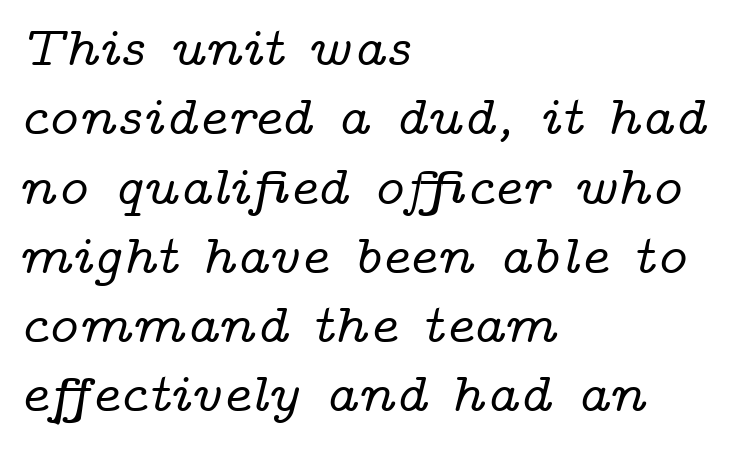
The image shows 55 px wide serif type, italic (leaning right); set left-aligned, normal line spacing (1.26x), normal letter spacing, not underlined; low stroke contrast and a medium x-height.
